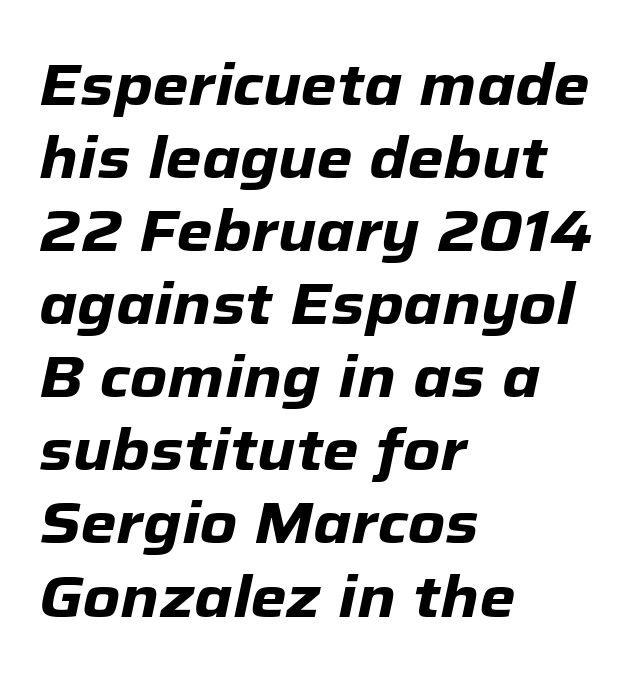
Q: Is the text bold? A: Yes.
Q: Is the text italic (slanted)? A: Yes, it leans right by about 12 degrees.
Q: Is the text underlined? A: No.
Q: How is the paragraph aligned? A: Left-aligned.
Q: Is the spacing between letters normal or unusually wide? A: Normal.
Q: Is the spacing between lines tight, normal or loose? A: Normal.
Q: Width (condensed, normal, or wide)? A: Normal.
Q: Stroke contrast? A: Low.
Q: x-height? A: Medium.
Q: Monospaced? A: No.
